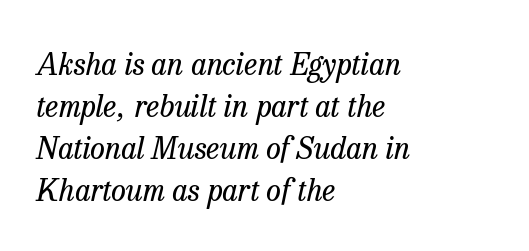
The image shows 30 px regular-weight serif type, italic (leaning right); set left-aligned, normal line spacing (1.4x), normal letter spacing, not underlined; low stroke contrast and a medium x-height.
